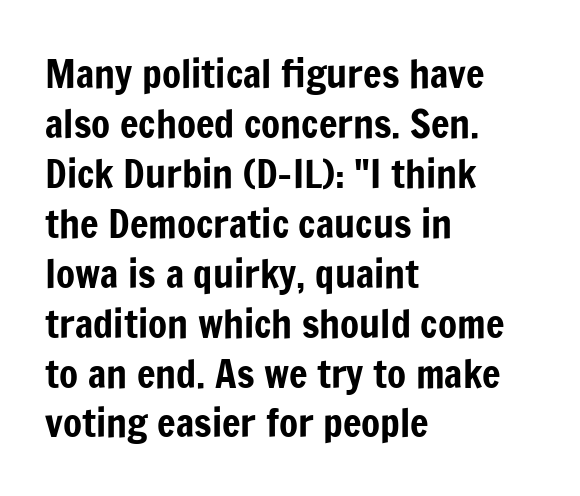
{"serif": "no", "italic": "no", "width": "condensed", "stroke_contrast": "low", "x_height": "medium", "monospaced": "no", "underline": "no", "align": "left", "line_spacing": "normal", "line_spacing_ratio": 1.28, "letter_spacing": "normal", "letter_spacing_em": 0.0, "glyph_px": 39}
